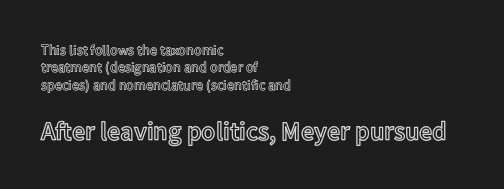
Check the space under the baseline: it is left empty. Each line starts at the same left margin while the right side varies. Tracking value appears to be zero — textbook default spacing. Posture: vertical.
